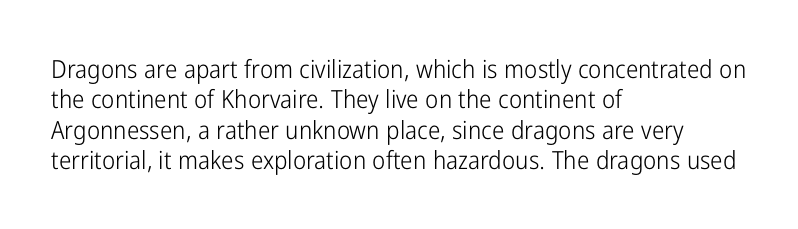
The image shows 25 px text type, upright; set left-aligned, line spacing 1.22x, normal letter spacing, not underlined.
